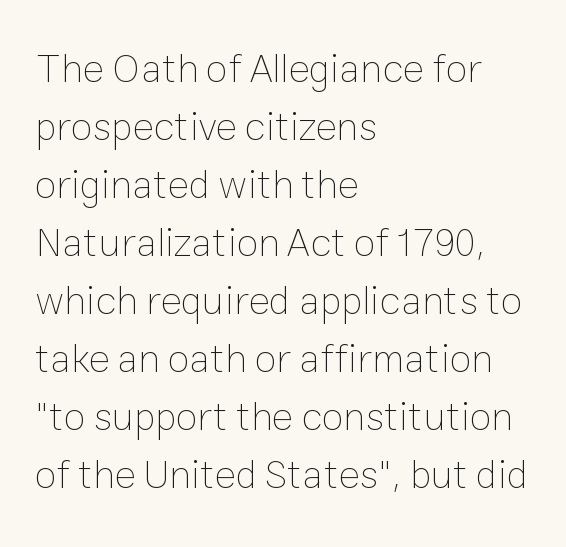
{"italic": "no", "bold": "no", "weight": "thin", "width": "normal", "stroke_contrast": "low", "x_height": "medium", "monospaced": "no", "underline": "no", "align": "left", "line_spacing": "normal", "line_spacing_ratio": 1.45, "letter_spacing": "normal", "letter_spacing_em": 0.0, "glyph_px": 40}
